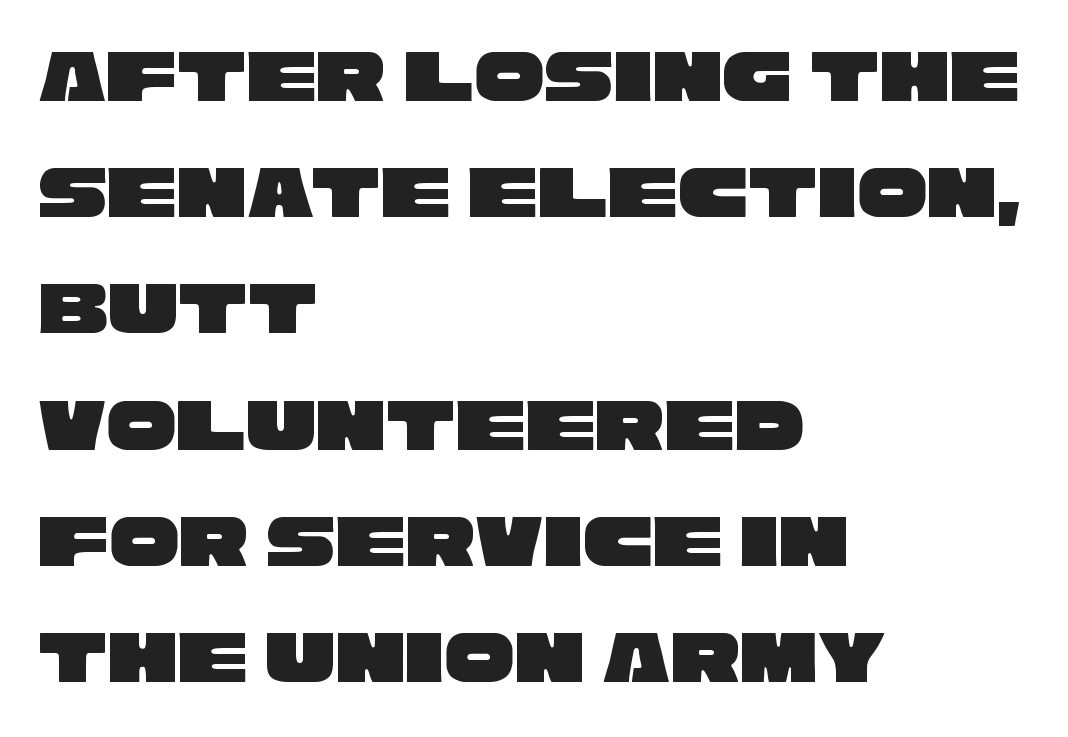
The image shows 78 px wide sans-serif type; set left-aligned, normal line spacing (1.49x), normal letter spacing, not underlined; low stroke contrast and a large x-height.
